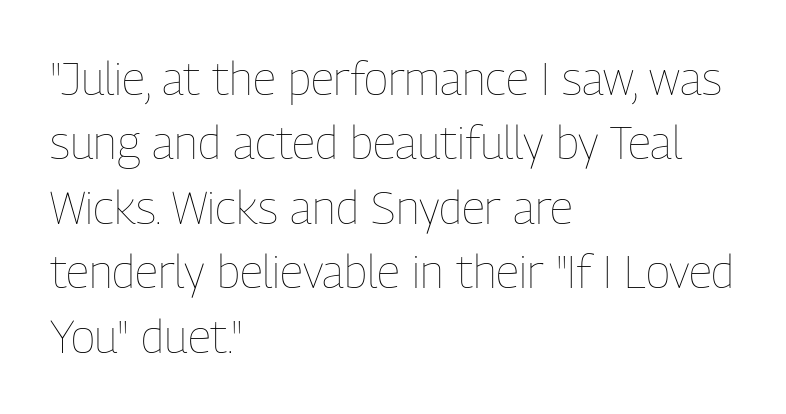
{"italic": "no", "bold": "no", "weight": "thin", "width": "condensed", "stroke_contrast": "low", "x_height": "medium", "monospaced": "no", "underline": "no", "align": "left", "line_spacing": "normal", "line_spacing_ratio": 1.4, "letter_spacing": "normal", "letter_spacing_em": 0.0, "glyph_px": 46}
